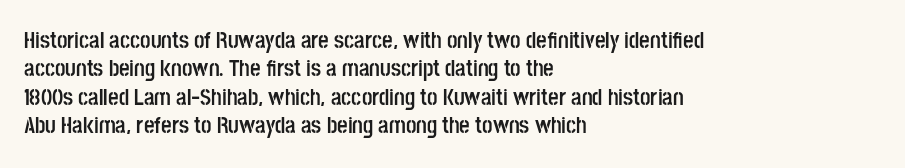
Plain, unruled lines of type. Heft: maximum for text — a bold. The tracking reads as untouched default to a designer's eye. Nope, not italic — everything's standing straight.
